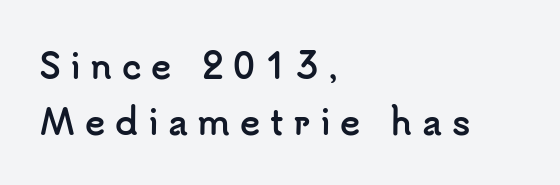
Q: Is the text bold? A: Yes.
Q: Is the text italic (slanted)? A: No, it is upright.
Q: Is the typeface a serif or a sans-serif typeface? A: Sans-serif.
Q: Is the text underlined? A: No.
Q: How is the paragraph aligned? A: Left-aligned.
Q: Is the spacing between letters normal or unusually wide? A: Unusually wide.
Q: Is the spacing between lines tight, normal or loose? A: Normal.
Q: Width (condensed, normal, or wide)? A: Normal.
Q: Stroke contrast? A: Low.
Q: x-height? A: Small.
Q: Monospaced? A: No.
